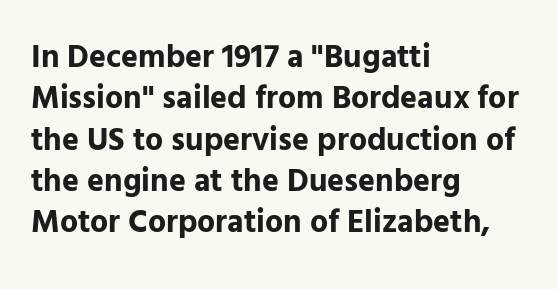
Q: Is the text bold? A: Yes.
Q: Is the text italic (slanted)? A: No, it is upright.
Q: Is the typeface a serif or a sans-serif typeface? A: Sans-serif.
Q: Is the text underlined? A: No.
Q: How is the paragraph aligned? A: Left-aligned.
Q: Is the spacing between letters normal or unusually wide? A: Normal.
Q: Is the spacing between lines tight, normal or loose? A: Normal.
Q: Width (condensed, normal, or wide)? A: Normal.
Q: Stroke contrast? A: Low.
Q: x-height? A: Medium.
Q: Monospaced? A: No.
